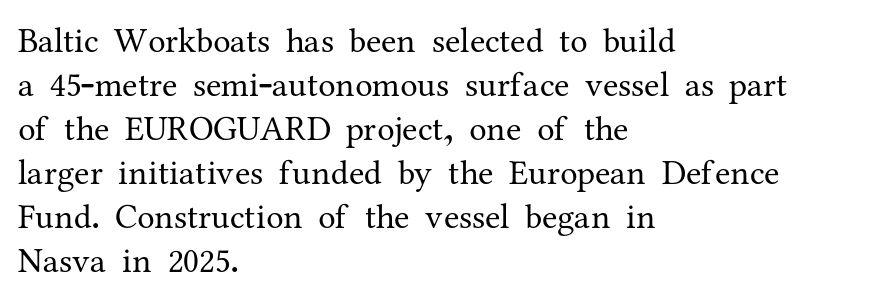
Note: serifs present on the glyphs. A roman cut, with each character standing at attention. The letterforms sit at book weight or below. Varying glyph widths throughout — classic text-font behaviour.
